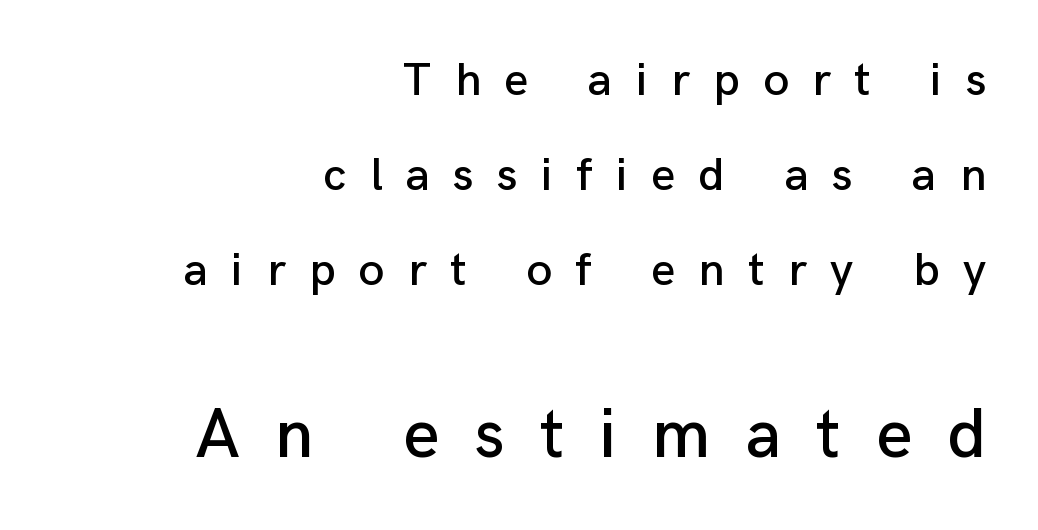
Q: Is the text italic (slanted)? A: No, it is upright.
Q: Is the typeface a serif or a sans-serif typeface? A: Sans-serif.
Q: Is the text underlined? A: No.
Q: How is the paragraph aligned? A: Right-aligned.
Q: Is the spacing between letters normal or unusually wide? A: Unusually wide.
Q: Is the spacing between lines tight, normal or loose? A: Loose.
Q: Which block of text is set in a larger size, the first (top) or the second (bottom)? A: The second (bottom) one.
Q: Width (condensed, normal, or wide)? A: Normal.
Q: Stroke contrast? A: Low.
Q: x-height? A: Medium.
Q: Monospaced? A: No.
